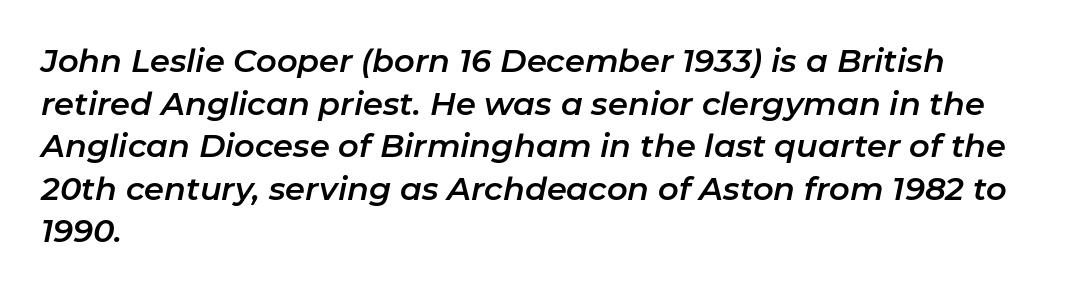
{"italic": "yes", "lean": "right", "slant_degrees": 11, "width": "normal", "stroke_contrast": "low", "x_height": "medium", "monospaced": "no", "underline": "no", "align": "left", "line_spacing": "normal", "line_spacing_ratio": 1.33, "letter_spacing": "normal", "letter_spacing_em": 0.0, "glyph_px": 32}
